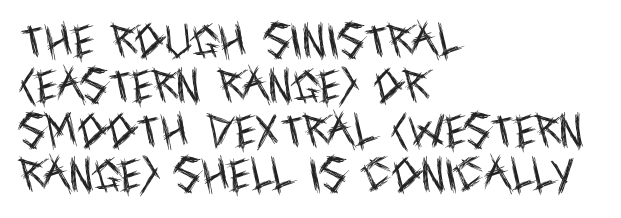
{"serif": "no", "italic": "no", "bold": "no", "weight": "regular", "width": "condensed", "x_height": "large", "monospaced": "no", "underline": "no", "align": "left", "line_spacing_ratio": 1.21, "letter_spacing": "normal", "letter_spacing_em": 0.0, "glyph_px": 37}
